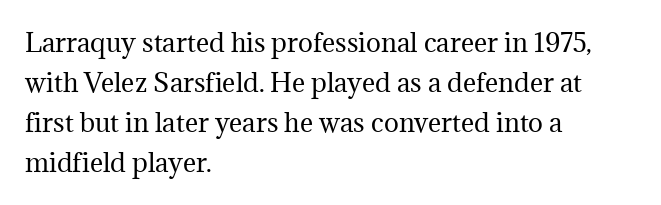
Q: Is the text bold? A: No.
Q: Is the text italic (slanted)? A: No, it is upright.
Q: Is the text underlined? A: No.
Q: How is the paragraph aligned? A: Left-aligned.
Q: Is the spacing between letters normal or unusually wide? A: Normal.
Q: Is the spacing between lines tight, normal or loose? A: Normal.
